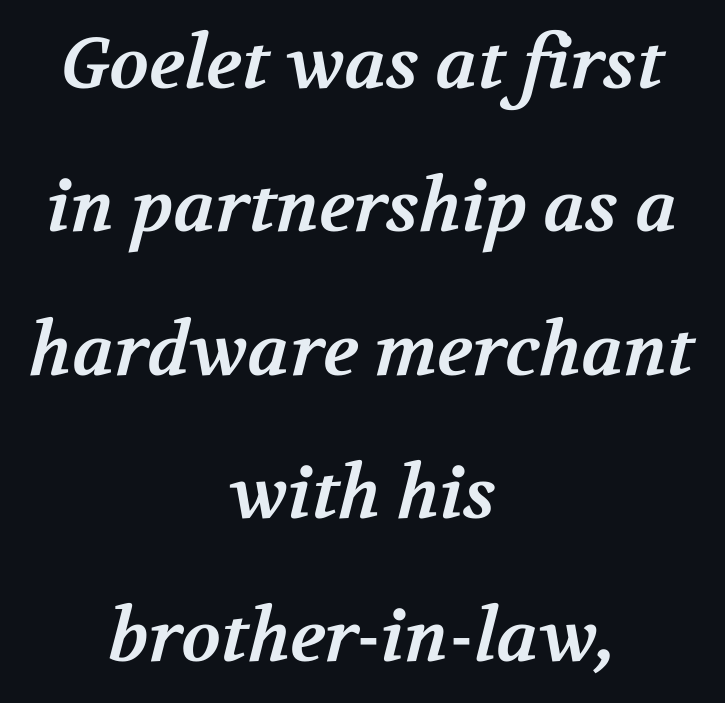
The image shows 72 px bold serif type; set centered, loose line spacing (1.99x), normal letter spacing, not underlined; medium stroke contrast and a medium x-height.
